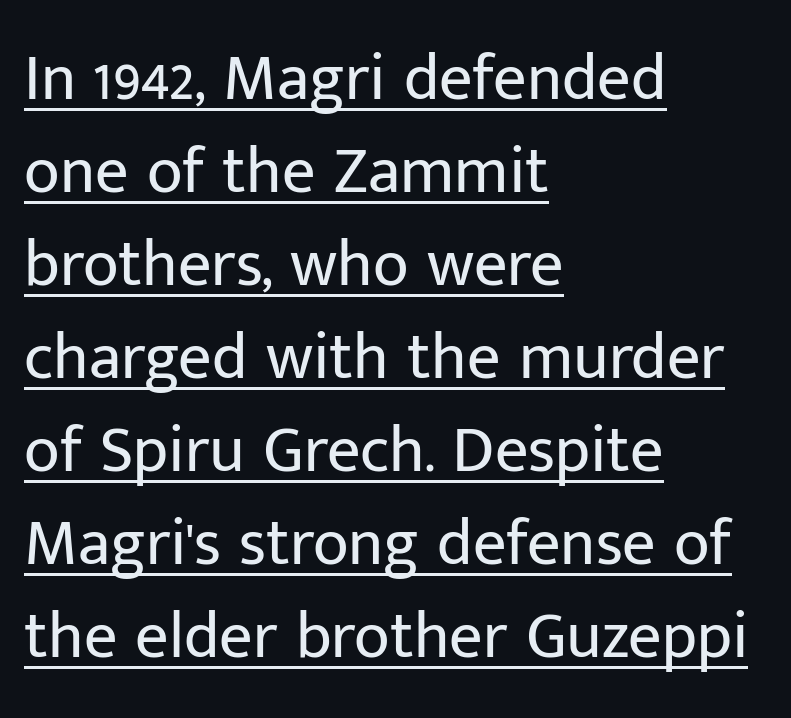
Does a line run under the words? Yes, clearly. Whoever set this chose a conventional vertical rhythm. Nobody touched the tracking dial on this one. Is there any slant? The stems are plumb. The letters advance in unequal steps, a hallmark of proportional type. Casual observation: everything's shoved over to the left.
